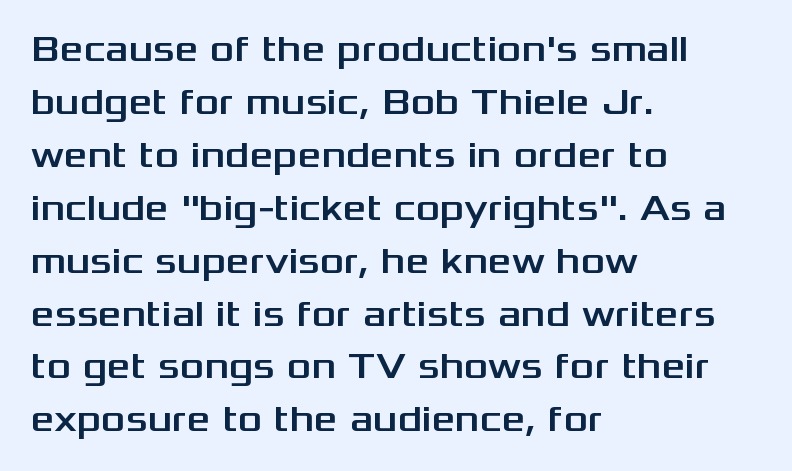
{"serif": "no", "italic": "no", "width": "wide", "stroke_contrast": "medium", "x_height": "medium", "monospaced": "no", "underline": "no", "align": "left", "line_spacing": "normal", "line_spacing_ratio": 1.43, "letter_spacing": "normal", "letter_spacing_em": 0.0, "glyph_px": 37}
